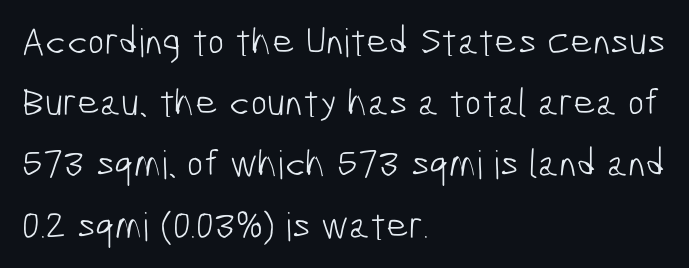
Q: Is the text bold? A: No.
Q: Is the typeface a serif or a sans-serif typeface? A: Sans-serif.
Q: Is the text underlined? A: No.
Q: How is the paragraph aligned? A: Left-aligned.
Q: Is the spacing between letters normal or unusually wide? A: Normal.
Q: Is the spacing between lines tight, normal or loose? A: Normal.
Q: Width (condensed, normal, or wide)? A: Condensed.
Q: Stroke contrast? A: Low.
Q: x-height? A: Medium.
Q: Monospaced? A: No.
